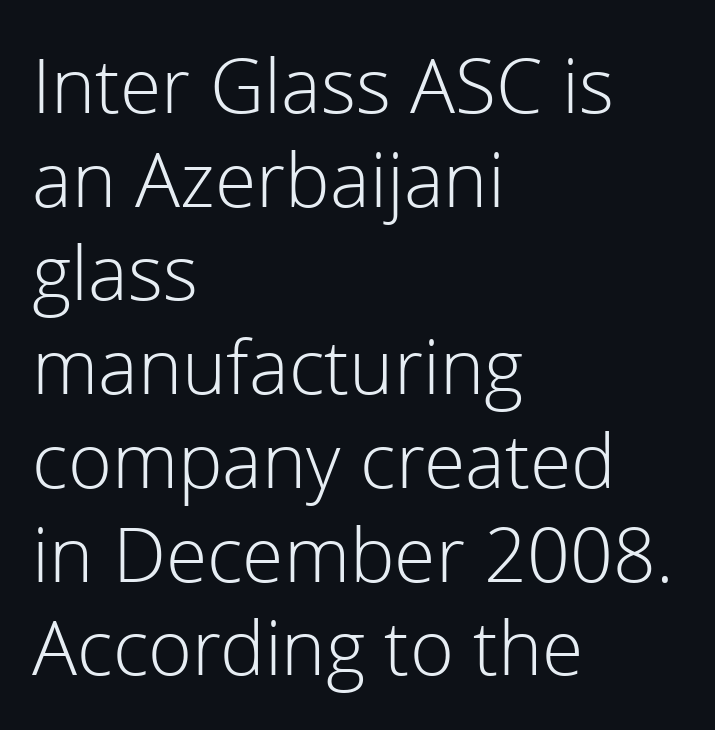
This sample uses a sans-serif face. If you drew a ruler down the left edge, every line would touch it. The font's upright variant was chosen for this text. No word sits above an underline.
